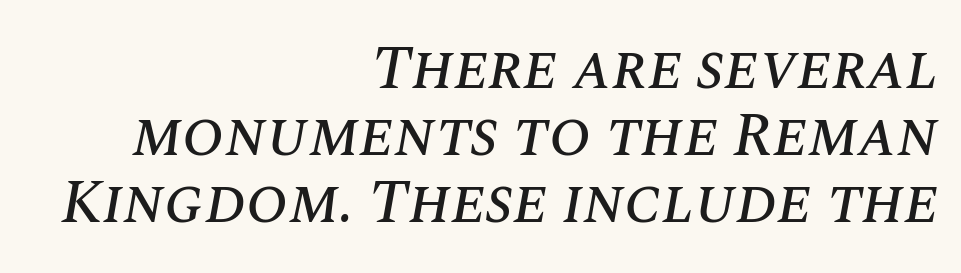
{"italic": "yes", "lean": "right", "slant_degrees": 10, "width": "normal", "stroke_contrast": "medium", "x_height": "large", "monospaced": "no", "underline": "no", "align": "right", "line_spacing": "tight", "line_spacing_ratio": 1.08, "letter_spacing": "normal", "letter_spacing_em": 0.0, "glyph_px": 62}
